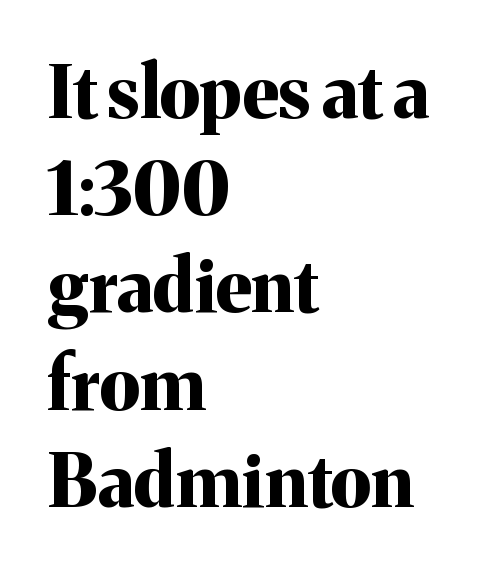
{"serif": "yes", "italic": "no", "bold": "yes", "weight": "bold", "width": "normal", "stroke_contrast": "medium", "x_height": "medium", "monospaced": "no", "underline": "no", "align": "left", "line_spacing": "normal", "line_spacing_ratio": 1.35, "letter_spacing": "normal", "letter_spacing_em": 0.0, "glyph_px": 72}
